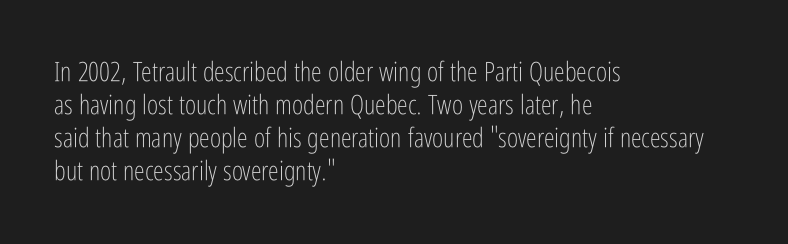
The type sits square on the baseline with zero lean. All the whitespace from short lines collects on the right. Students, note that the glyphs here touch the page at normal intervals. Weight class: somewhere from thin through regular. The foot of each line stays bare and open.
